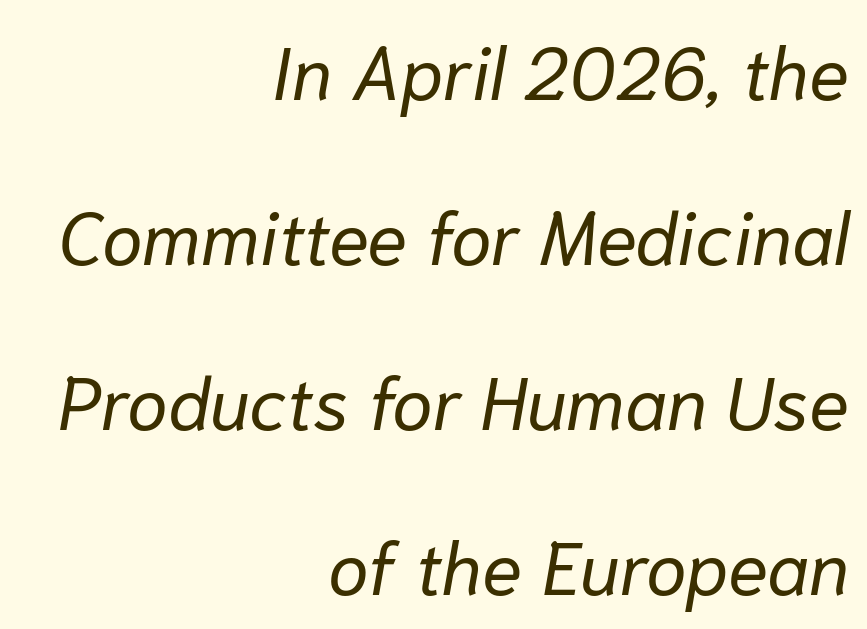
Q: Is the text bold? A: No.
Q: Is the text italic (slanted)? A: Yes, it leans right by about 10 degrees.
Q: Is the text underlined? A: No.
Q: How is the paragraph aligned? A: Right-aligned.
Q: Is the spacing between letters normal or unusually wide? A: Normal.
Q: Is the spacing between lines tight, normal or loose? A: Loose.
Q: Width (condensed, normal, or wide)? A: Normal.
Q: Stroke contrast? A: Low.
Q: x-height? A: Medium.
Q: Monospaced? A: No.
